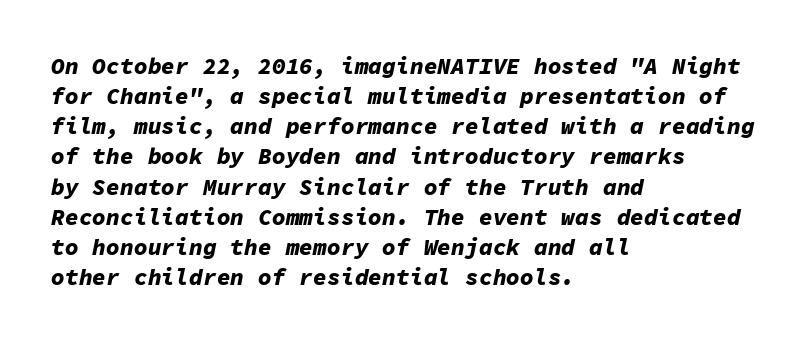
{"italic": "yes", "lean": "right", "slant_degrees": 11, "bold": "yes", "underline": "no", "align": "left", "line_spacing": "normal", "line_spacing_ratio": 1.31, "letter_spacing": "normal", "letter_spacing_em": 0.0, "glyph_px": 23}
